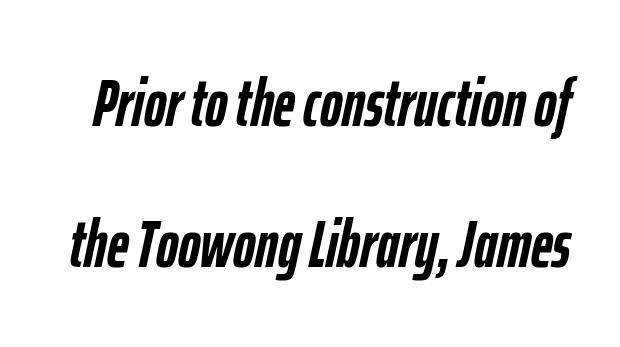
The image shows 67 px semibold, condensed type, italic (leaning right); set loose line spacing (2.11x), normal letter spacing, not underlined; low stroke contrast and a medium x-height.
